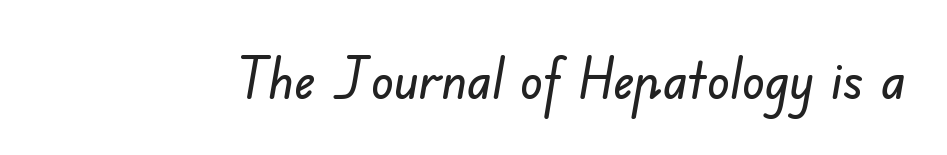
Q: Is the typeface a serif or a sans-serif typeface? A: Sans-serif.
Q: Is the text underlined? A: No.
Q: Is the spacing between letters normal or unusually wide? A: Normal.
Q: Width (condensed, normal, or wide)? A: Normal.
Q: Stroke contrast? A: Low.
Q: x-height? A: Small.
Q: Monospaced? A: No.
